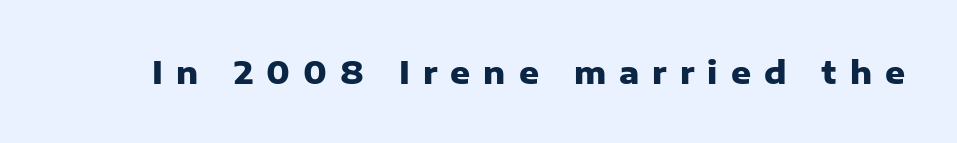
Q: Is the text bold? A: Yes.
Q: Is the text italic (slanted)? A: No, it is upright.
Q: Is the typeface a serif or a sans-serif typeface? A: Sans-serif.
Q: Is the text underlined? A: No.
Q: Is the spacing between letters normal or unusually wide? A: Unusually wide.
Q: Width (condensed, normal, or wide)? A: Normal.
Q: Stroke contrast? A: Low.
Q: x-height? A: Medium.
Q: Monospaced? A: No.
